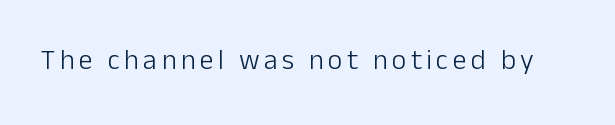
{"serif": "no", "italic": "no", "bold": "no", "weight": "light", "width": "normal", "stroke_contrast": "low", "x_height": "medium", "monospaced": "no", "underline": "no", "glyph_px": 28}
